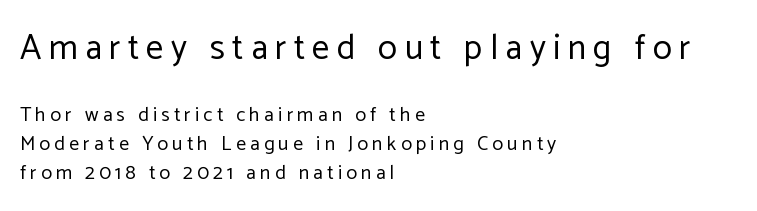
The lettering stays uniformly vertical, giving the passage a roman look. The face looks like a standard text weight, possibly lighter. Any mark beneath the type? The region is blank. The type family on display is of the sans-serif kind. Look at the glyph heights: the upper group is clearly the bigger setting.
